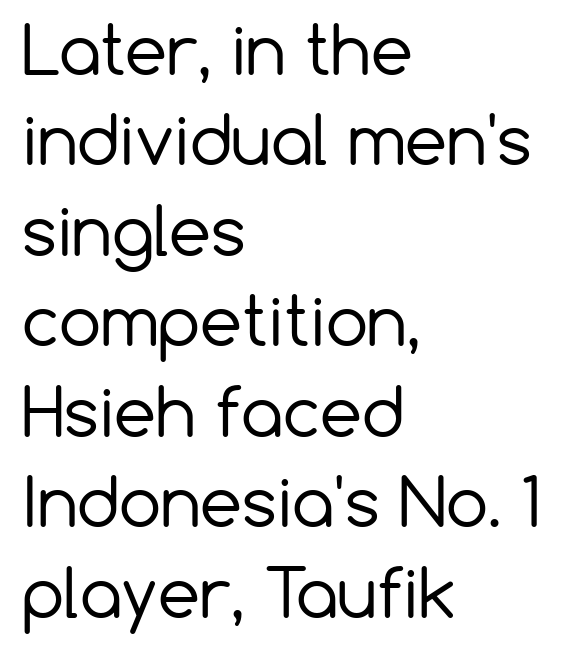
{"serif": "no", "italic": "no", "bold": "no", "weight": "regular", "width": "normal", "stroke_contrast": "low", "x_height": "medium", "monospaced": "no", "underline": "no", "align": "left", "line_spacing": "normal", "line_spacing_ratio": 1.35, "letter_spacing": "normal", "letter_spacing_em": 0.0, "glyph_px": 67}
